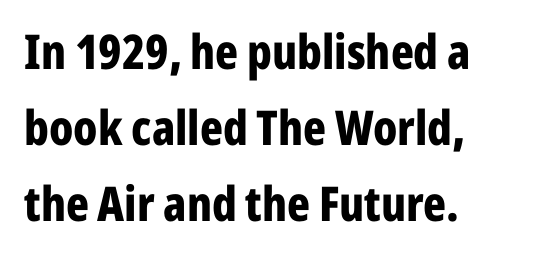
The image shows 48 px bold, condensed sans-serif type, upright; set left-aligned, normal line spacing (1.58x), normal letter spacing, not underlined; low stroke contrast and a medium x-height.
